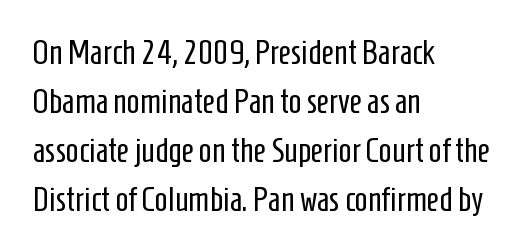
These lines are composed in type without serifs. The lines sit at an ordinary, default distance from one another. Stems and bowls with no extra thickness — not bold. Do the characters align in a grid? No, the font is proportional. Each word holds together tightly as a unit, with standard inter-letter gaps. The lettering holds an erect, upright posture throughout.
